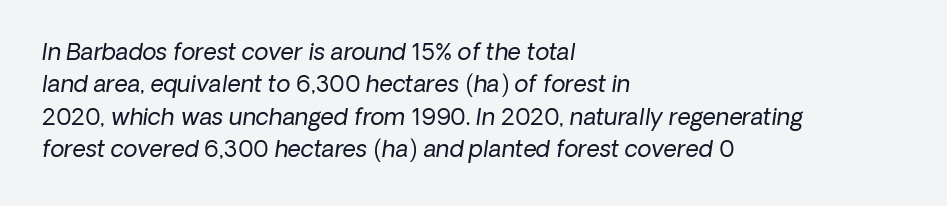
Successive baselines arrive at the customary interval. Standard letterfit; no display-style spreading of the glyphs. Any mark beneath the type? The region is blank. Every row of glyphs begins at an identical x-position on the left. The weight tops out at a normal text grade.
